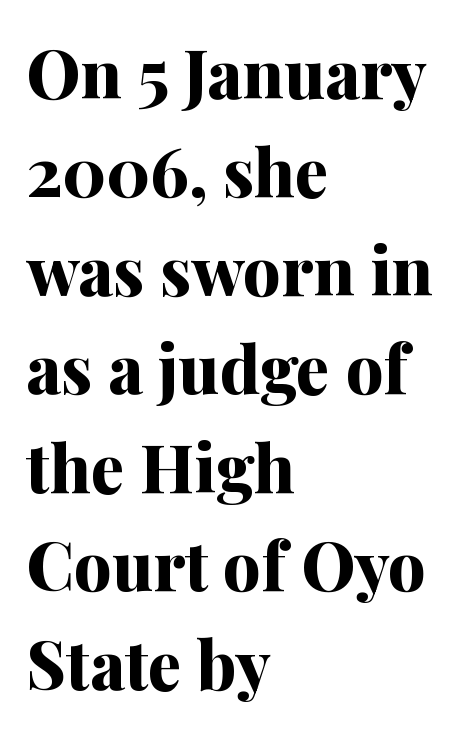
The image shows 67 px bold serif type, upright; set left-aligned, normal line spacing (1.47x), normal letter spacing, not underlined; medium stroke contrast and a medium x-height.
